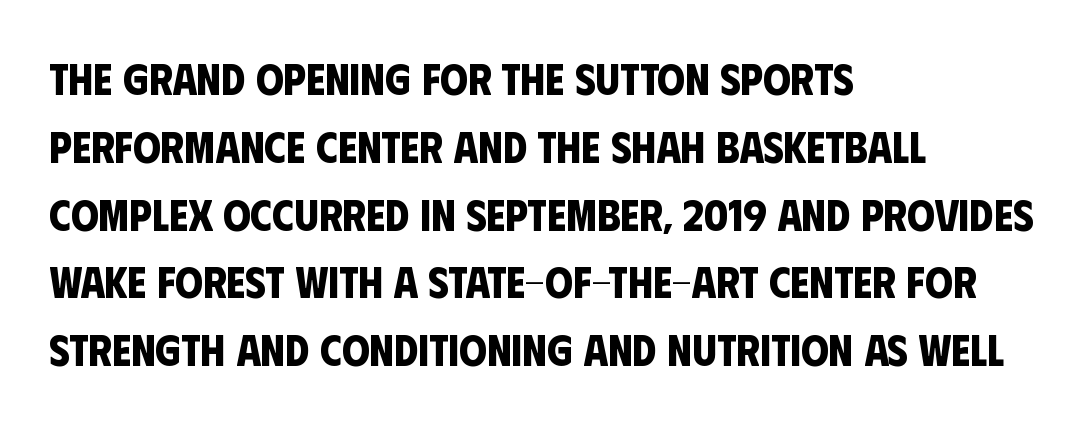
Left-aligned paragraph, ragged on the right. Set as a true bold cut, around the 700 mark. The type family on display is of the sans-serif kind. Caption: standard tracking, unaltered. Decoration check: the copy has no underline.
